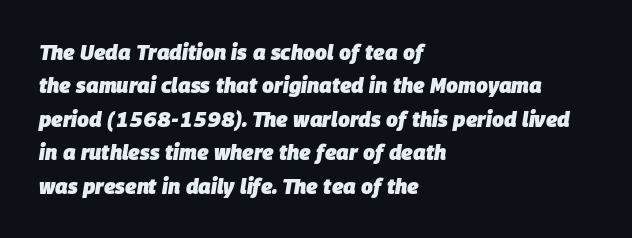
{"italic": "yes", "lean": "right", "slant_degrees": 9, "bold": "yes", "underline": "no", "align": "left", "line_spacing": "normal", "line_spacing_ratio": 1.59, "letter_spacing": "normal", "letter_spacing_em": 0.0, "glyph_px": 21}
